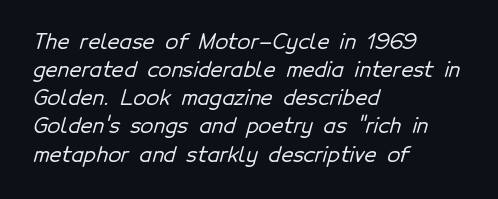
{"underline": "no", "align": "left", "line_spacing": "normal", "line_spacing_ratio": 1.34, "letter_spacing": "normal", "letter_spacing_em": 0.0, "glyph_px": 21}
